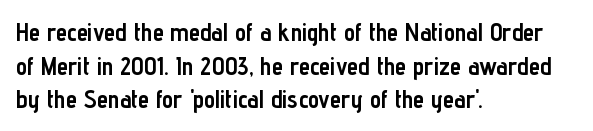
{"italic": "no", "bold": "yes", "underline": "no", "align": "left", "line_spacing": "normal", "line_spacing_ratio": 1.35, "letter_spacing": "normal", "letter_spacing_em": 0.0, "glyph_px": 25}
